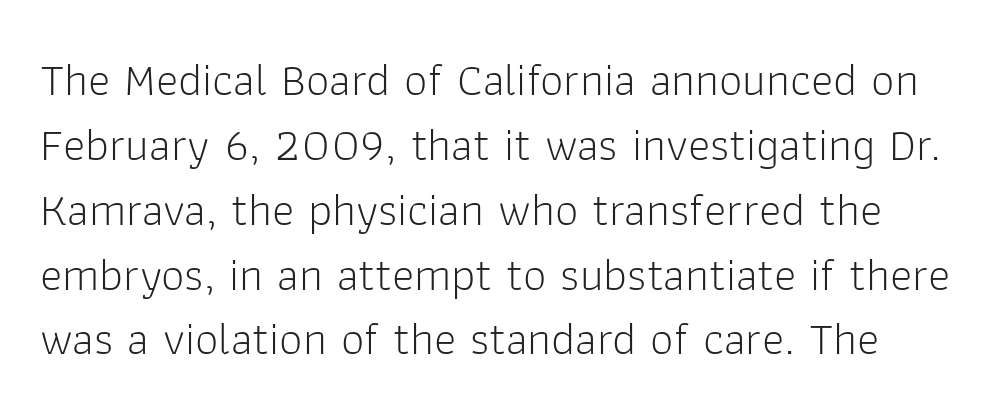
The image shows 47 px light sans-serif type, upright; set normal line spacing (1.38x), normal letter spacing, not underlined; low stroke contrast and a medium x-height.
